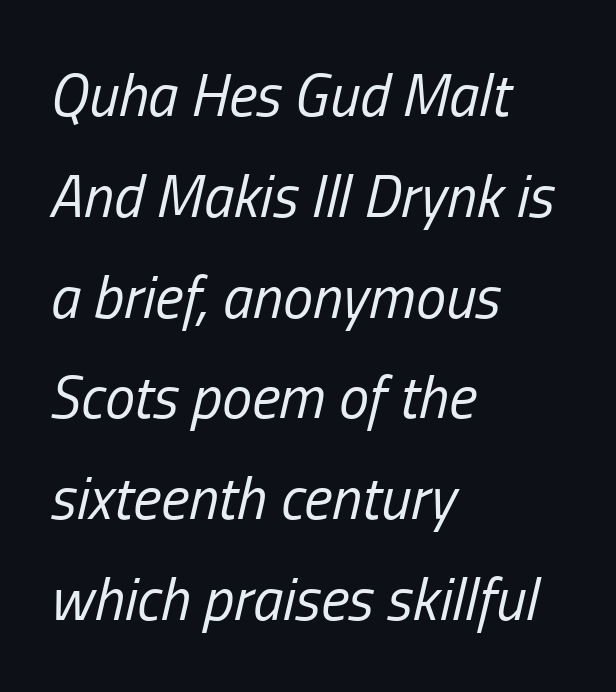
The image shows 60 px regular-weight, condensed type, italic (leaning right); set left-aligned, normal line spacing (1.68x), normal letter spacing, not underlined; low stroke contrast and a medium x-height.
